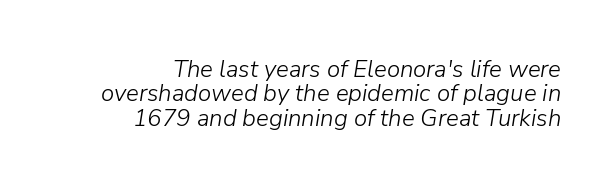
{"italic": "yes", "lean": "right", "slant_degrees": 9, "bold": "no", "underline": "no", "align": "right", "line_spacing": "tight", "line_spacing_ratio": 1.02, "letter_spacing": "normal", "letter_spacing_em": 0.0, "glyph_px": 24}
